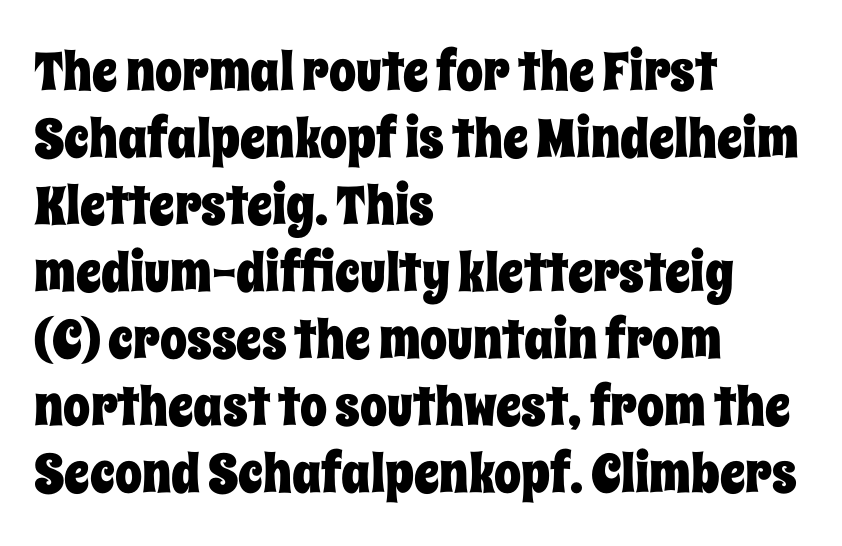
Q: Is the text italic (slanted)? A: No, it is upright.
Q: Is the text underlined? A: No.
Q: How is the paragraph aligned? A: Left-aligned.
Q: Is the spacing between letters normal or unusually wide? A: Normal.
Q: Width (condensed, normal, or wide)? A: Condensed.
Q: Stroke contrast? A: Low.
Q: x-height? A: Large.
Q: Monospaced? A: No.
